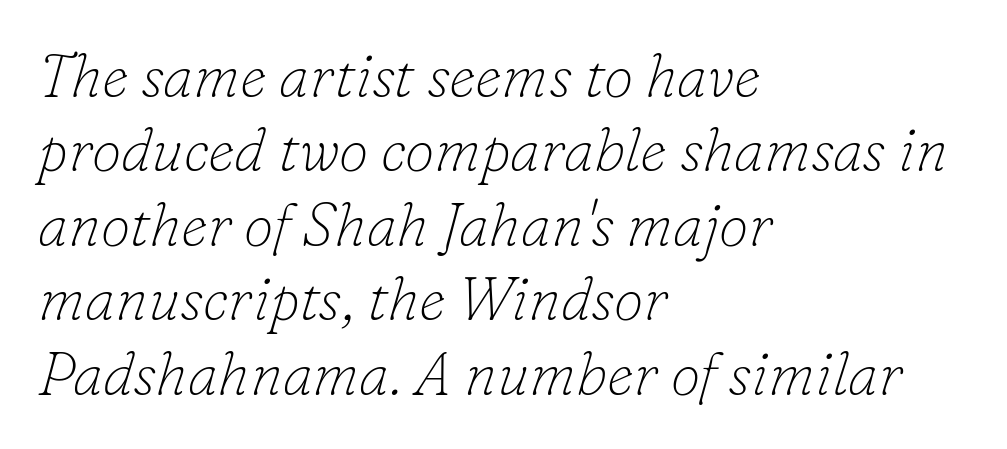
The image shows 60 px thin serif type, italic (leaning right); set left-aligned, line spacing 1.24x, normal letter spacing, not underlined; low stroke contrast and a small x-height.
